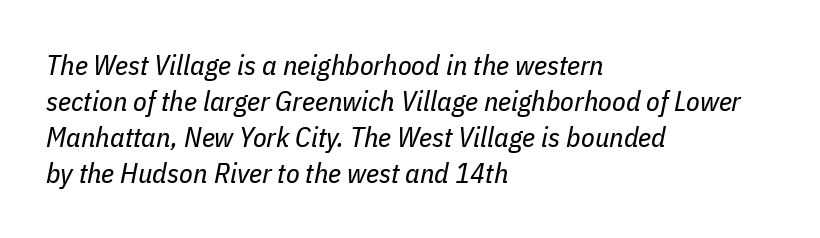
{"italic": "yes", "lean": "right", "slant_degrees": 11, "bold": "no", "weight": "regular", "width": "condensed", "stroke_contrast": "low", "x_height": "medium", "monospaced": "no", "underline": "no", "align": "left", "line_spacing": "normal", "line_spacing_ratio": 1.29, "letter_spacing": "normal", "letter_spacing_em": 0.0, "glyph_px": 28}
